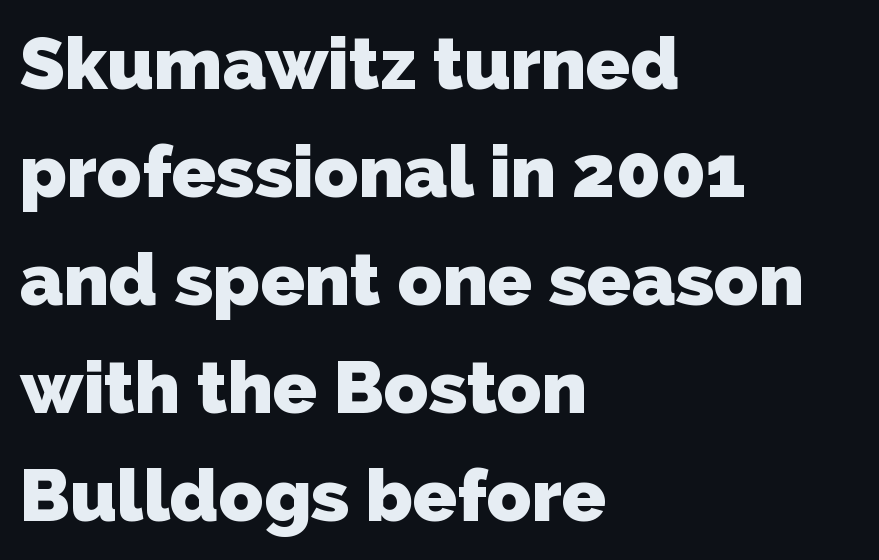
{"serif": "no", "bold": "yes", "weight": "heavy", "width": "normal", "stroke_contrast": "low", "x_height": "medium", "monospaced": "no", "underline": "no", "align": "left", "line_spacing": "normal", "line_spacing_ratio": 1.48, "letter_spacing": "normal", "letter_spacing_em": 0.0, "glyph_px": 73}
